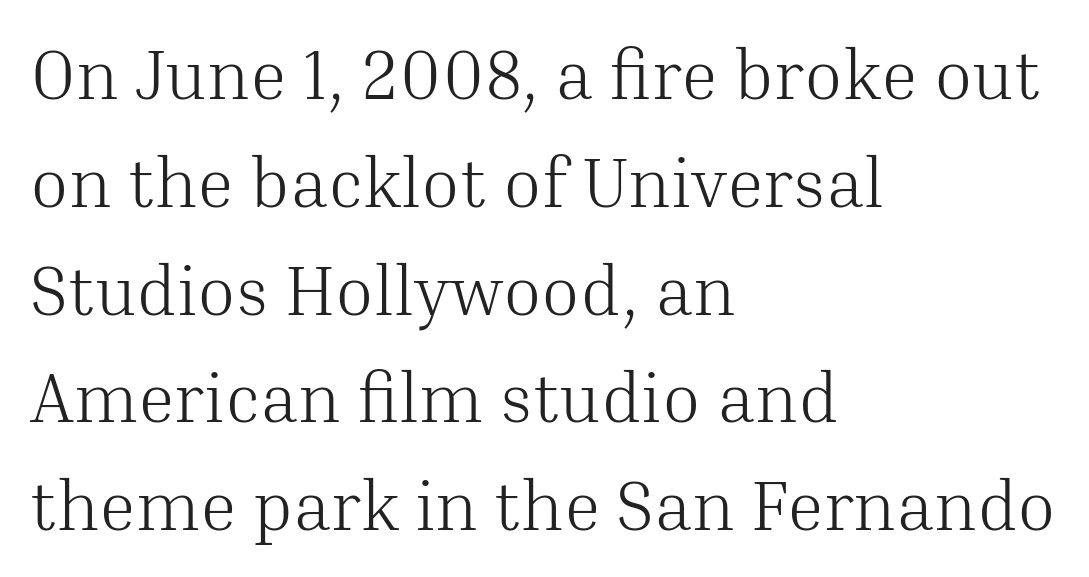
{"serif": "yes", "italic": "no", "bold": "no", "weight": "light", "width": "normal", "stroke_contrast": "medium", "x_height": "medium", "monospaced": "no", "underline": "no", "align": "left", "line_spacing": "normal", "line_spacing_ratio": 1.54, "letter_spacing": "normal", "letter_spacing_em": 0.0, "glyph_px": 70}
